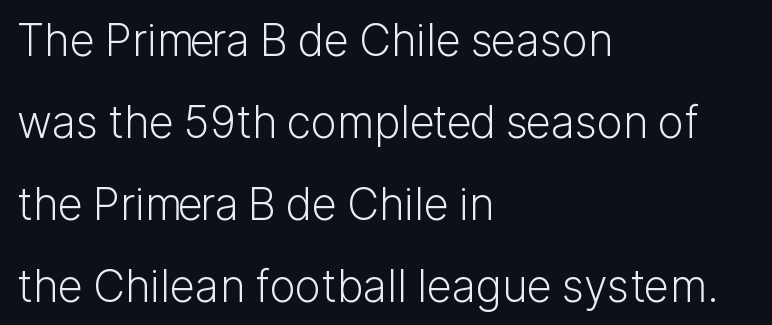
The image shows 44 px light sans-serif type, upright; set left-aligned, line spacing 1.86x, normal letter spacing, not underlined; low stroke contrast and a medium x-height.
